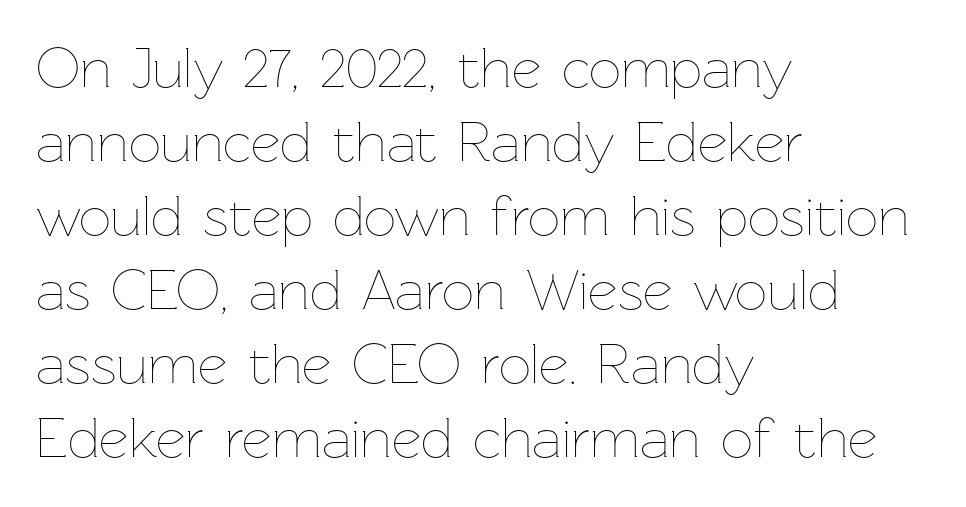
You could not count columns in this text — the font is proportionally spaced. A student would call this left alignment; a typographer would say flush left, rag right. Does extra space separate the letters? No, they use regular spacing. Unbolded letterforms with no extra heft. The passage shown stacks its lines at a standard gap.
